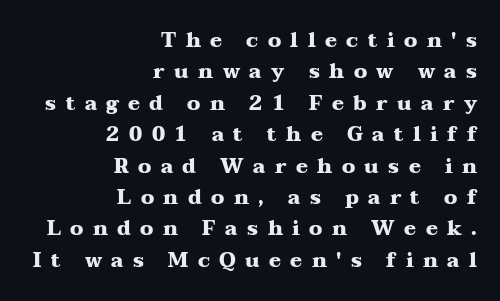
The image shows 20 px bold type, upright; set right-aligned, normal line spacing (1.57x), unusually wide letter spacing (+0.47 em), not underlined.
